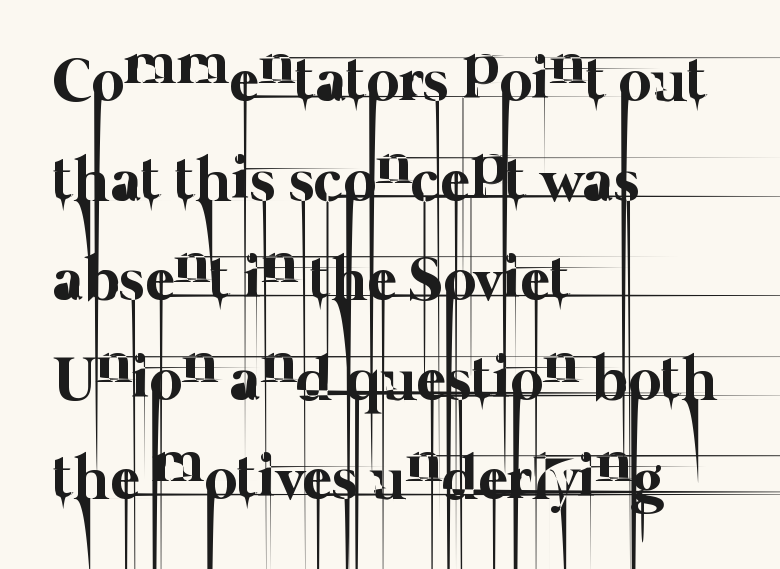
The image shows 63 px thin type; set left-aligned, normal line spacing (1.58x), normal letter spacing, not underlined; low stroke contrast and a medium x-height.
